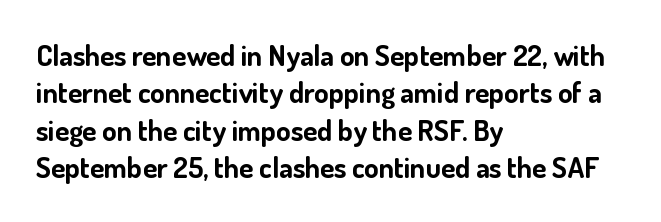
{"serif": "no", "italic": "no", "bold": "yes", "weight": "bold", "width": "normal", "stroke_contrast": "low", "x_height": "small", "monospaced": "no", "underline": "no", "align": "left", "line_spacing": "normal", "line_spacing_ratio": 1.29, "letter_spacing": "normal", "letter_spacing_em": 0.0, "glyph_px": 29}
